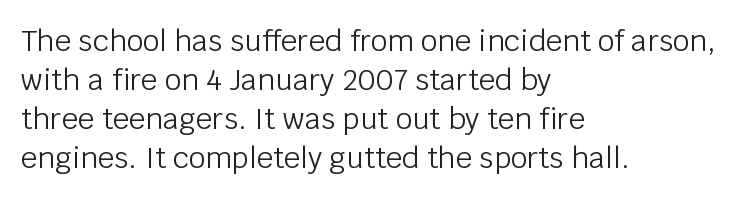
Q: Is the text bold? A: No.
Q: Is the text italic (slanted)? A: No, it is upright.
Q: Is the typeface a serif or a sans-serif typeface? A: Sans-serif.
Q: Is the text underlined? A: No.
Q: How is the paragraph aligned? A: Left-aligned.
Q: Is the spacing between letters normal or unusually wide? A: Normal.
Q: Is the spacing between lines tight, normal or loose? A: Normal.
Q: Width (condensed, normal, or wide)? A: Normal.
Q: Stroke contrast? A: Low.
Q: x-height? A: Large.
Q: Monospaced? A: No.
